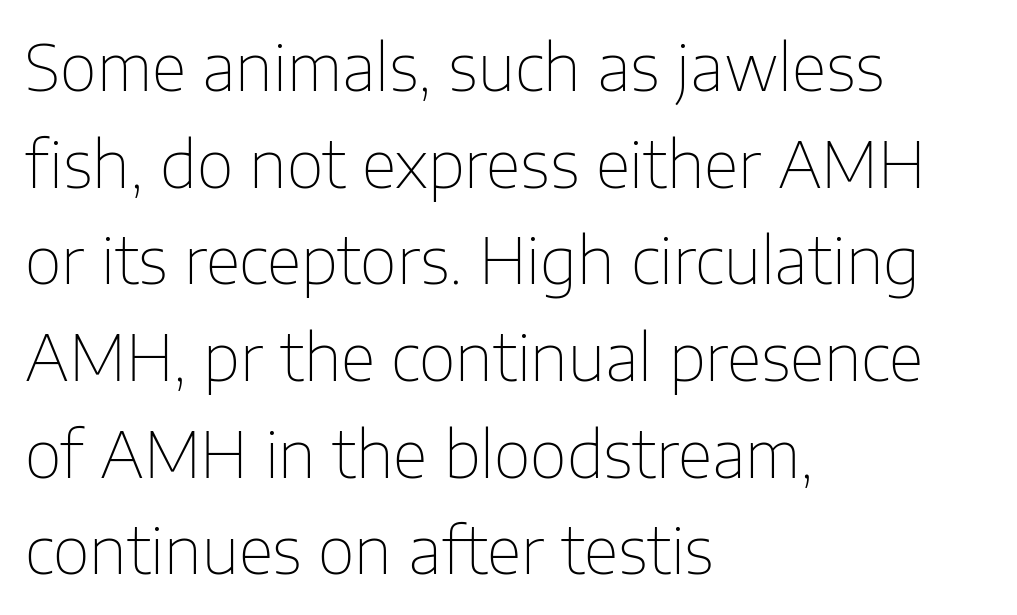
Q: Is the text bold? A: No.
Q: Is the text italic (slanted)? A: No, it is upright.
Q: Is the typeface a serif or a sans-serif typeface? A: Sans-serif.
Q: Is the text underlined? A: No.
Q: How is the paragraph aligned? A: Left-aligned.
Q: Is the spacing between letters normal or unusually wide? A: Normal.
Q: Is the spacing between lines tight, normal or loose? A: Normal.
Q: Width (condensed, normal, or wide)? A: Normal.
Q: Stroke contrast? A: Low.
Q: x-height? A: Medium.
Q: Monospaced? A: No.
